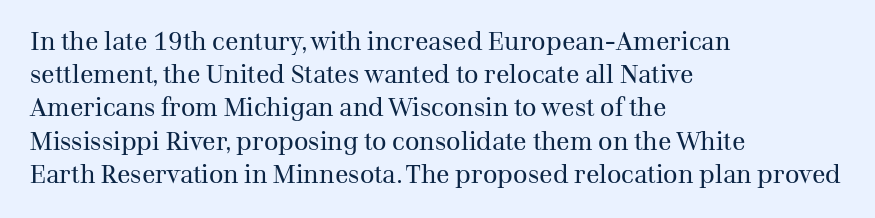
Q: Is the text bold? A: No.
Q: Is the text italic (slanted)? A: No, it is upright.
Q: Is the text underlined? A: No.
Q: How is the paragraph aligned? A: Left-aligned.
Q: Is the spacing between letters normal or unusually wide? A: Normal.
Q: Is the spacing between lines tight, normal or loose? A: Normal.
